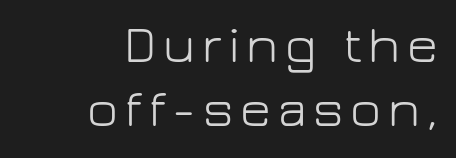
Q: Is the text bold? A: No.
Q: Is the text italic (slanted)? A: No, it is upright.
Q: Is the typeface a serif or a sans-serif typeface? A: Sans-serif.
Q: Is the text underlined? A: No.
Q: How is the paragraph aligned? A: Right-aligned.
Q: Width (condensed, normal, or wide)? A: Normal.
Q: Stroke contrast? A: Low.
Q: x-height? A: Medium.
Q: Monospaced? A: No.
